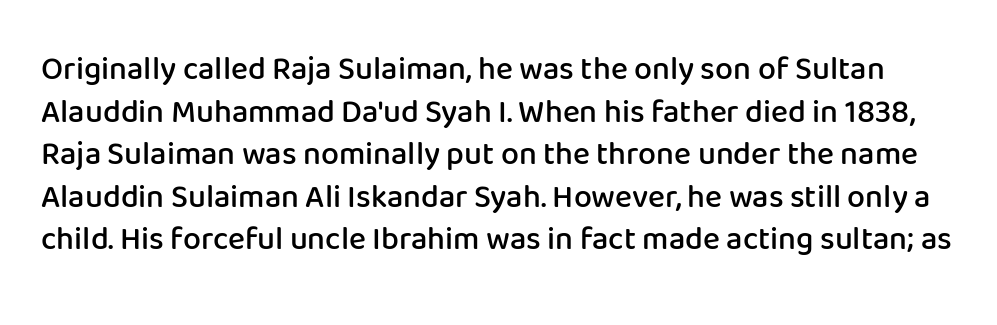
The block of text has a typical density, with ordinary space between rows. Here the glyphs are tracked normally, forming tight word shapes. Here the designer chose a conventional face with non-uniform glyph widths. Typographically, this falls in the sans-serif category. The passage shown is not underscored anywhere.
